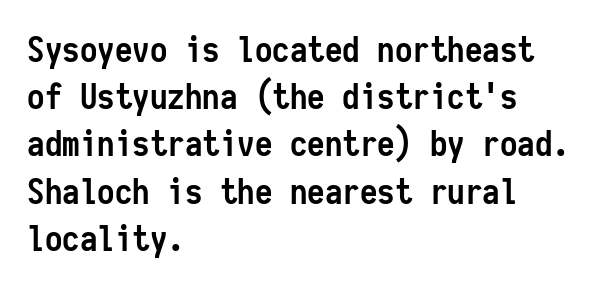
The image shows 35 px semibold, condensed sans-serif type, upright, monospaced; set left-aligned, normal line spacing (1.35x), normal letter spacing, not underlined; low stroke contrast and a medium x-height.
